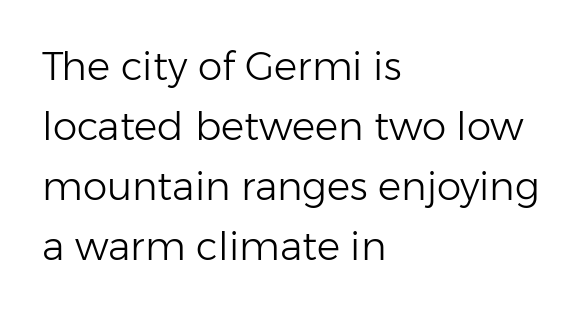
Q: Is the text bold? A: No.
Q: Is the text italic (slanted)? A: No, it is upright.
Q: Is the typeface a serif or a sans-serif typeface? A: Sans-serif.
Q: Is the text underlined? A: No.
Q: How is the paragraph aligned? A: Left-aligned.
Q: Is the spacing between letters normal or unusually wide? A: Normal.
Q: Is the spacing between lines tight, normal or loose? A: Normal.
Q: Width (condensed, normal, or wide)? A: Normal.
Q: Stroke contrast? A: Low.
Q: x-height? A: Medium.
Q: Monospaced? A: No.
